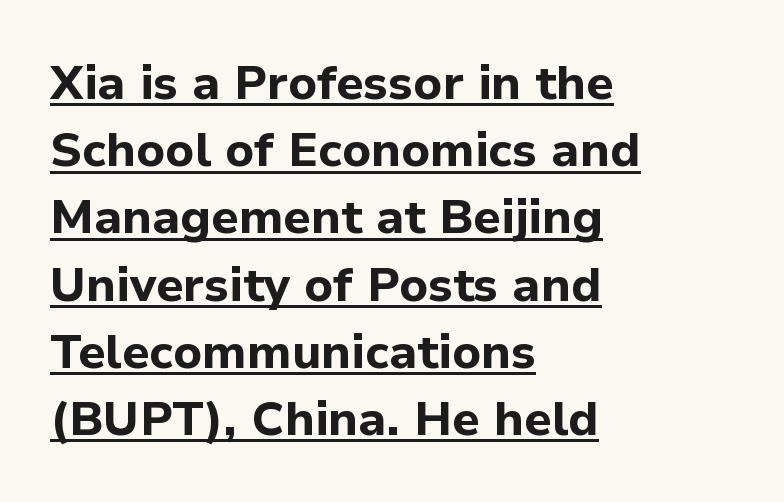
The image shows 48 px bold sans-serif type, upright; set left-aligned, normal line spacing (1.4x), normal letter spacing, underlined; low stroke contrast and a medium x-height.
